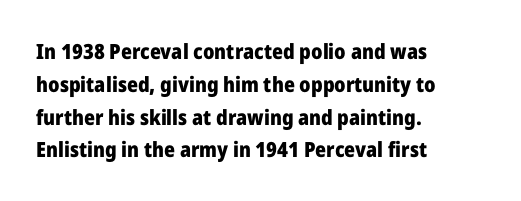
Weight check: bold — yes, fully. This rendering features lettering with no underline. This is the regular roman posture of the typeface. Is there much room between lines? A standard amount, neither cramped nor airy. No extra tracking has been applied to these lines. The rag falls on the right side of this text block.
